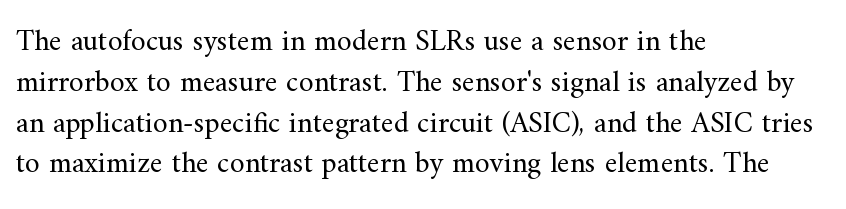
Descender tails drop into unmarked territory. The letters advance in unequal steps, a hallmark of proportional type. Is the block centered? No — it sits flush against the left margin. A typesetter would call this leading conventional body-copy spacing. The font sits on the lighter half of the weight spectrum, regular included.
